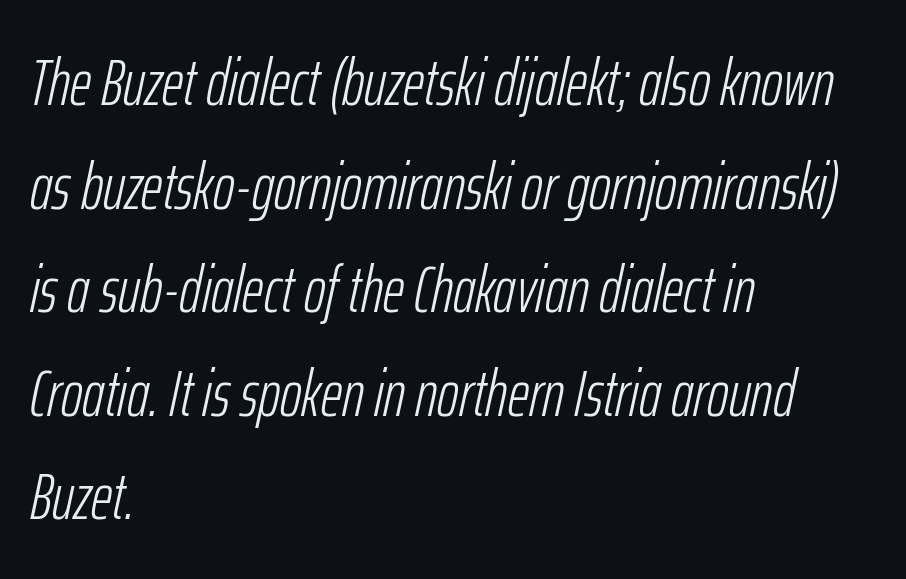
The image shows 66 px light, condensed type, italic (leaning right); set left-aligned, normal line spacing (1.57x), normal letter spacing, not underlined; low stroke contrast and a medium x-height.
